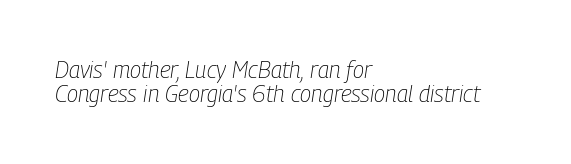
{"italic": "yes", "lean": "right", "slant_degrees": 9, "bold": "no", "underline": "no", "align": "left", "line_spacing": "tight", "line_spacing_ratio": 1.06, "letter_spacing": "normal", "letter_spacing_em": 0.0, "glyph_px": 23}
